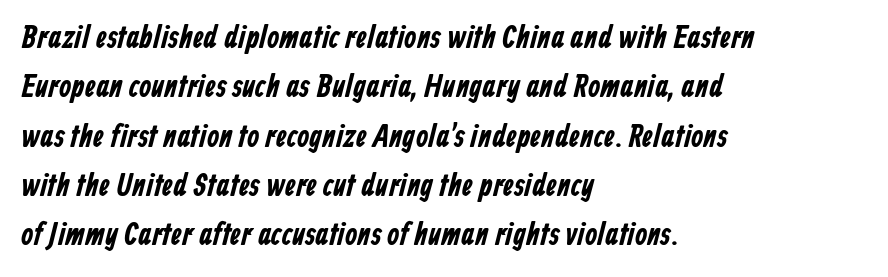
{"serif": "no", "width": "condensed", "stroke_contrast": "low", "x_height": "medium", "monospaced": "no", "underline": "no", "align": "left", "line_spacing": "normal", "line_spacing_ratio": 1.59, "letter_spacing": "normal", "letter_spacing_em": 0.0, "glyph_px": 31}
